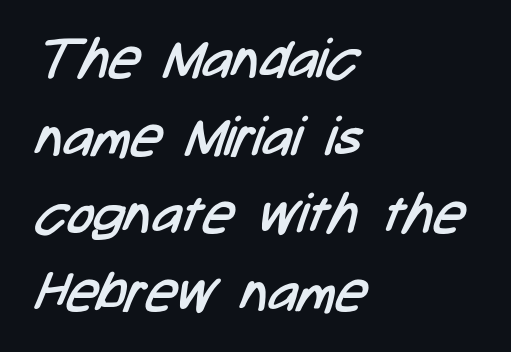
Q: Is the text bold? A: No.
Q: Is the typeface a serif or a sans-serif typeface? A: Sans-serif.
Q: Is the text underlined? A: No.
Q: How is the paragraph aligned? A: Left-aligned.
Q: Is the spacing between letters normal or unusually wide? A: Normal.
Q: Is the spacing between lines tight, normal or loose? A: Normal.
Q: Width (condensed, normal, or wide)? A: Condensed.
Q: Stroke contrast? A: Low.
Q: x-height? A: Medium.
Q: Monospaced? A: No.
